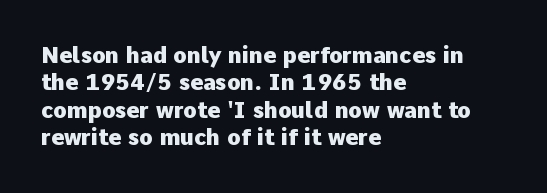
{"italic": "no", "bold": "yes", "underline": "no", "align": "left", "line_spacing": "normal", "line_spacing_ratio": 1.25, "letter_spacing": "normal", "letter_spacing_em": 0.0, "glyph_px": 22}
